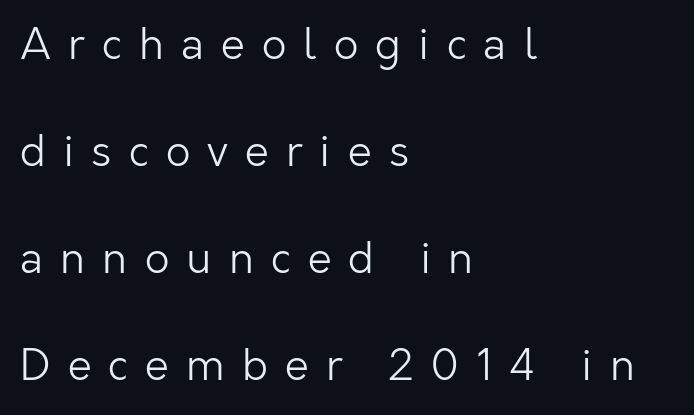
The image shows 43 px light sans-serif type, upright; set left-aligned, loose line spacing (2.49x), unusually wide letter spacing (+0.4 em), not underlined; low stroke contrast and a medium x-height.
